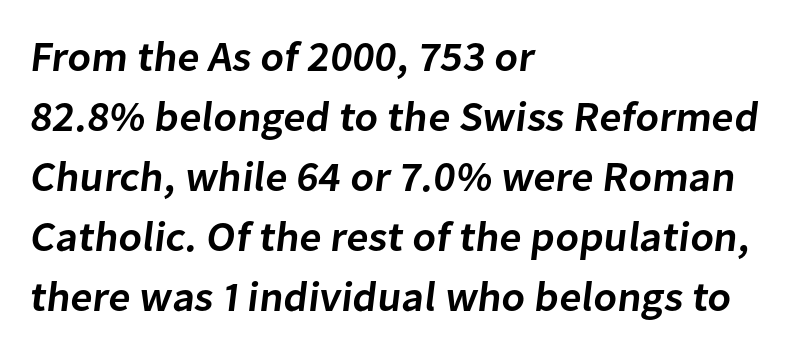
The image shows 42 px semibold sans-serif type; set left-aligned, normal line spacing (1.43x), normal letter spacing, not underlined; low stroke contrast and a medium x-height.
